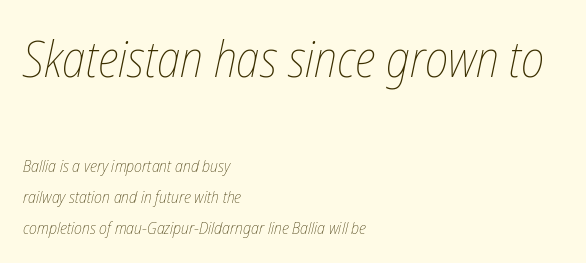
The image shows 50 px thin, condensed type, italic (leaning right); set left-aligned, line spacing 1.81x, normal letter spacing, not underlined; the first (top) block is 2.94x larger; low stroke contrast and a medium x-height.
